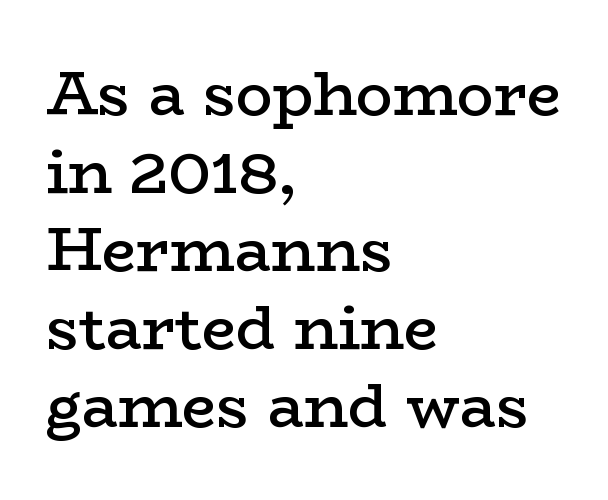
Q: Is the text bold? A: Semi-bold.
Q: Is the text italic (slanted)? A: No, it is upright.
Q: Is the typeface a serif or a sans-serif typeface? A: Serif.
Q: Is the text underlined? A: No.
Q: How is the paragraph aligned? A: Left-aligned.
Q: Is the spacing between letters normal or unusually wide? A: Normal.
Q: Is the spacing between lines tight, normal or loose? A: Normal.
Q: Width (condensed, normal, or wide)? A: Wide.
Q: Stroke contrast? A: Low.
Q: x-height? A: Medium.
Q: Monospaced? A: No.
